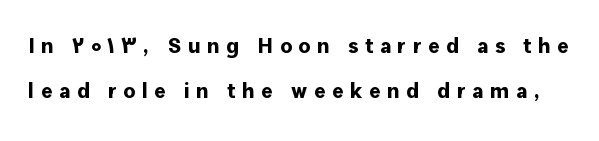
Italic? Not at all — the glyphs are vertical. Compared with typical paragraphs, the rows here are farther apart. Compared with typical body copy, the letter spacing here is much looser. How heavy is the stroke? Heavy — this is a bold.
